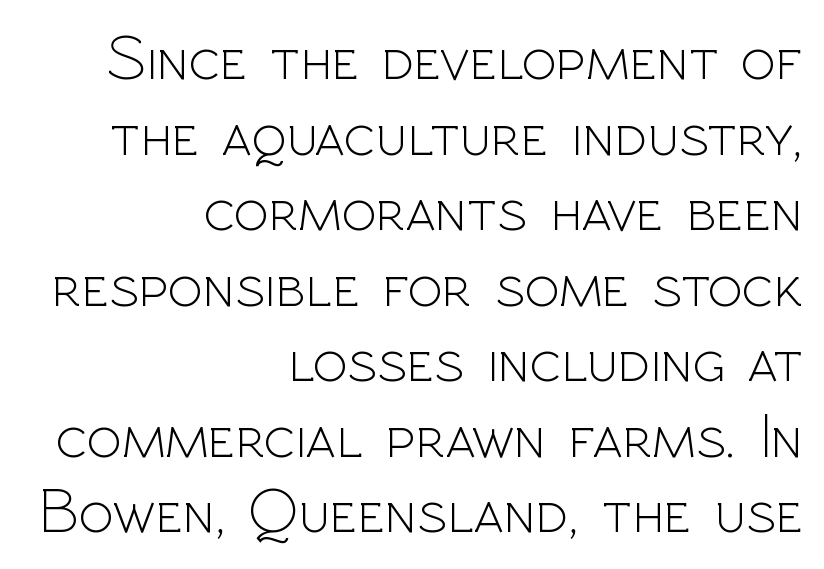
{"serif": "no", "italic": "no", "bold": "no", "weight": "light", "width": "normal", "x_height": "medium", "monospaced": "no", "underline": "no", "align": "right", "line_spacing_ratio": 1.18, "letter_spacing": "normal", "letter_spacing_em": 0.0, "glyph_px": 64}
